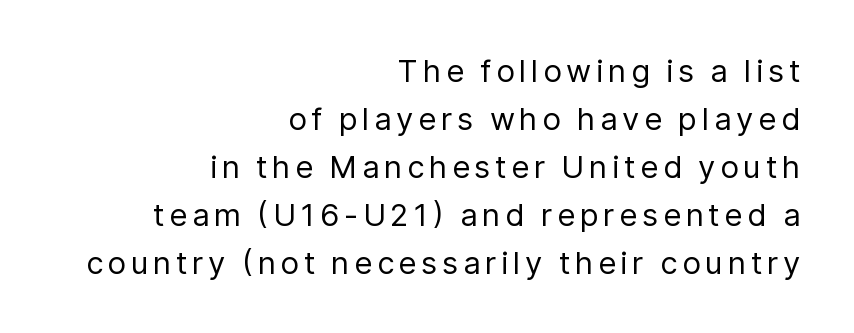
The image shows 31 px regular-weight sans-serif type, upright; set right-aligned, normal line spacing (1.55x), not underlined; low stroke contrast and a medium x-height.
